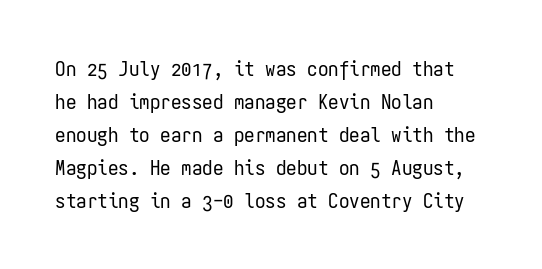
{"italic": "no", "bold": "no", "underline": "no", "align": "left", "line_spacing": "normal", "line_spacing_ratio": 1.57, "letter_spacing": "normal", "letter_spacing_em": 0.0, "glyph_px": 21}
